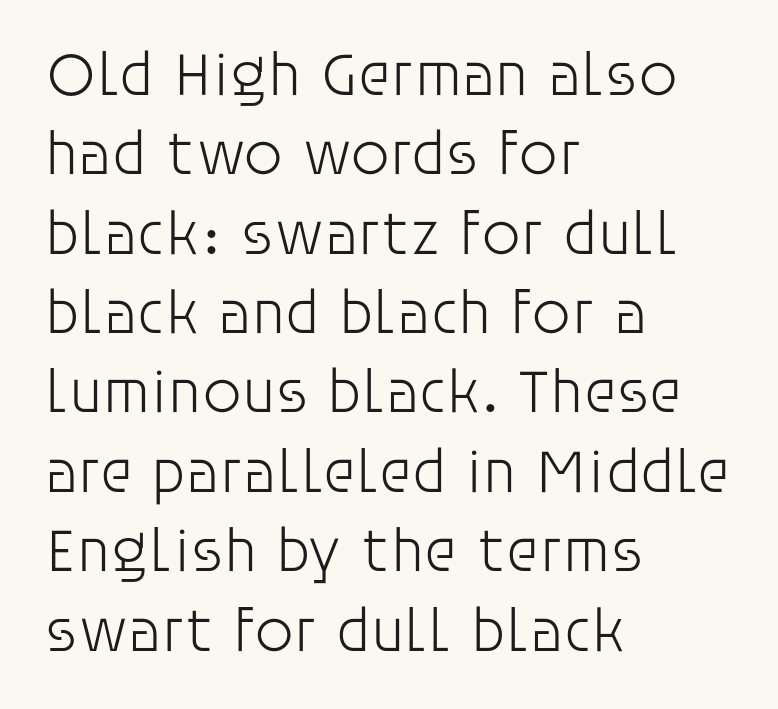
{"serif": "no", "italic": "no", "bold": "no", "weight": "light", "width": "normal", "stroke_contrast": "low", "x_height": "large", "monospaced": "no", "underline": "no", "align": "left", "line_spacing": "normal", "line_spacing_ratio": 1.28, "letter_spacing": "normal", "letter_spacing_em": 0.0, "glyph_px": 62}
